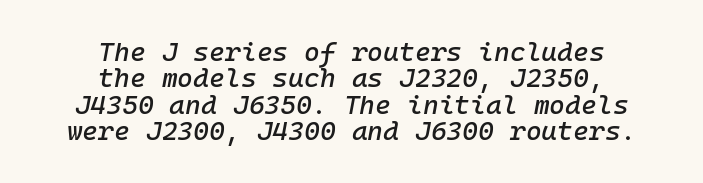
Vertical spacing — tight. A clean baseline with only descenders dipping below it. It's the slanting kind of type. Alignment: centered. Does extra space separate the letters? No, they use regular spacing.
